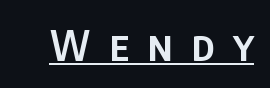
The face used here appears with an underline applied. You can tell it's not italic because the verticals are truly vertical. As a designer I'd log this as weight 600, semibold. Is this a fixed-width face? No — the glyphs have proportional, varying widths. Examine the stroke ends and you'll find no serifs. The line texture is sparse and dotted thanks to wide tracking.
